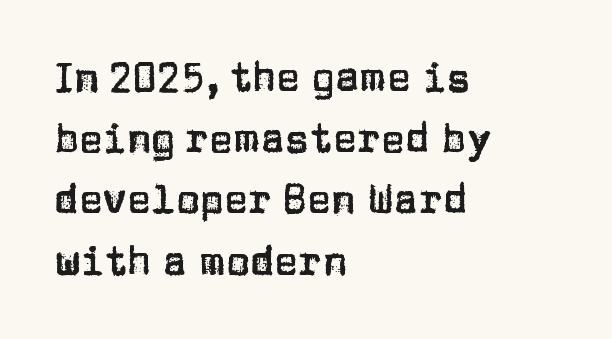
Check under the words: just untouched page. Leading: standard. Between one letter and the next there's only the usual sliver of space. Note the varied advance widths — an 'i' is clearly narrower than an 'm'.
